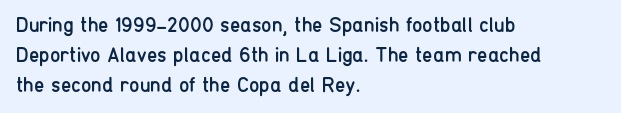
The image shows 21 px text type, upright; set left-aligned, normal line spacing (1.42x), normal letter spacing, not underlined.
